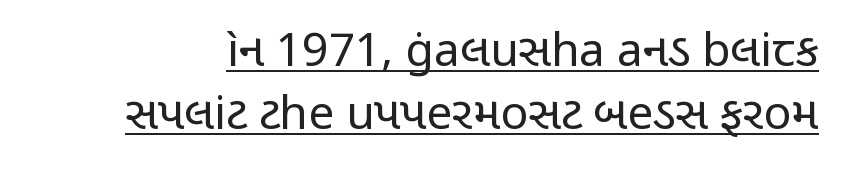
{"serif": "no", "italic": "no", "bold": "no", "weight": "regular", "width": "condensed", "stroke_contrast": "low", "x_height": "medium", "monospaced": "no", "underline": "yes", "line_spacing": "normal", "line_spacing_ratio": 1.37, "letter_spacing": "normal", "letter_spacing_em": 0.0, "glyph_px": 46}
